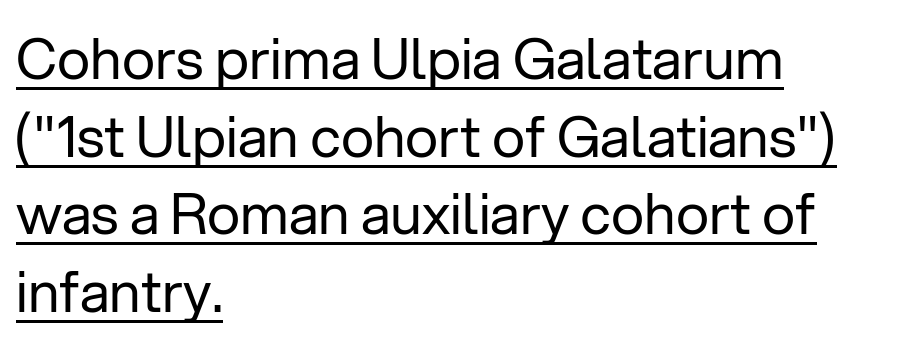
What kind of face is this? One without serifs — a sans. Horizontal bands of white between lines are of average thickness. Is this a fixed-width face? No — the glyphs have proportional, varying widths. Here the glyphs are tracked normally, forming tight word shapes.
